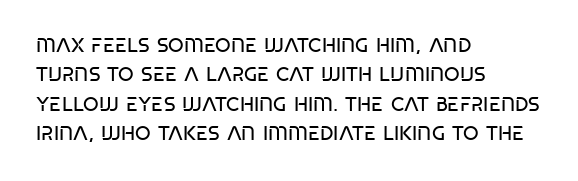
Q: Is the text bold? A: No.
Q: Is the text italic (slanted)? A: No, it is upright.
Q: Is the text underlined? A: No.
Q: How is the paragraph aligned? A: Left-aligned.
Q: Is the spacing between letters normal or unusually wide? A: Normal.
Q: Is the spacing between lines tight, normal or loose? A: Normal.
